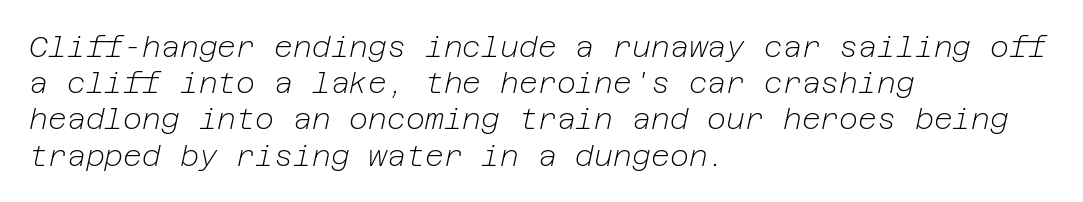
{"italic": "yes", "lean": "right", "slant_degrees": 12, "bold": "no", "weight": "light", "width": "normal", "stroke_contrast": "low", "x_height": "medium", "underline": "no", "align": "left", "line_spacing": "normal", "line_spacing_ratio": 1.25, "letter_spacing": "normal", "letter_spacing_em": 0.0, "glyph_px": 29}
